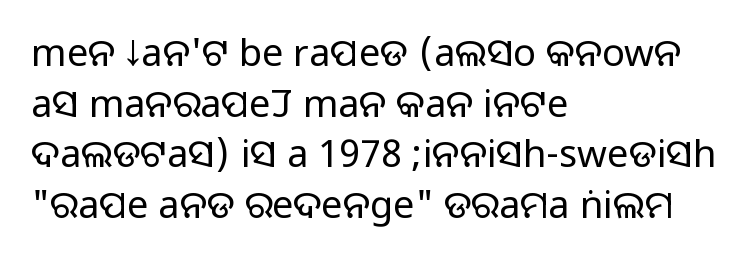
{"serif": "no", "italic": "no", "width": "normal", "stroke_contrast": "medium", "monospaced": "no", "underline": "no", "align": "left", "line_spacing": "normal", "line_spacing_ratio": 1.33, "letter_spacing": "normal", "letter_spacing_em": 0.0, "glyph_px": 38}
